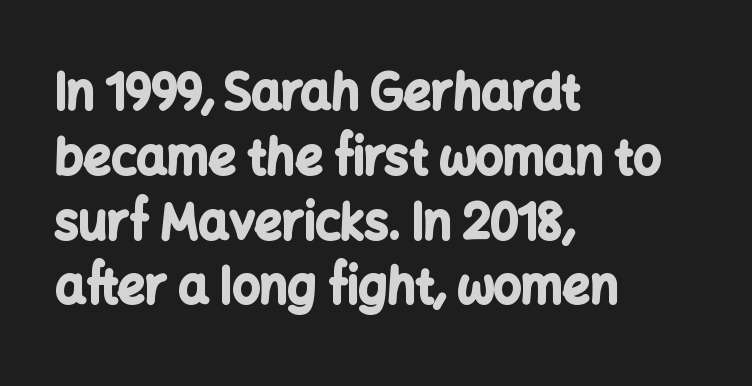
Spacing verdict: proportional, widths tailored to each character. I'd describe the lettering as bold — thick and assertive. Every character sits straight up, as roman type does. Descender tails drop into unmarked territory. Examine the stroke ends and you'll find no serifs.
